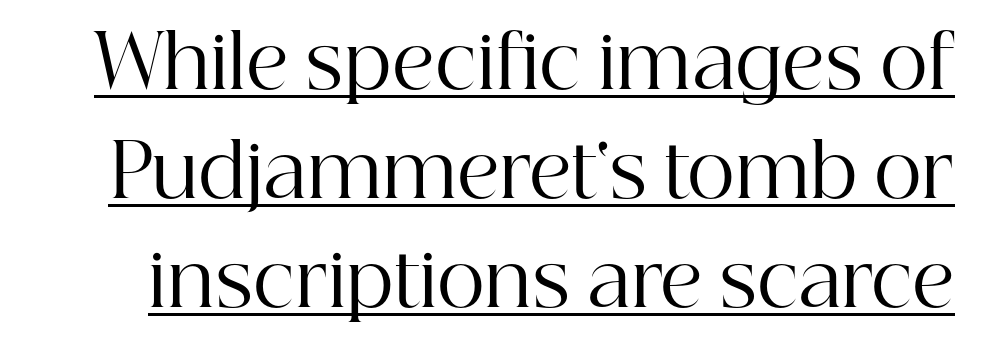
Q: Is the text bold? A: No.
Q: Is the text italic (slanted)? A: No, it is upright.
Q: Is the typeface a serif or a sans-serif typeface? A: Serif.
Q: Is the text underlined? A: Yes.
Q: Is the spacing between letters normal or unusually wide? A: Normal.
Q: Is the spacing between lines tight, normal or loose? A: Normal.
Q: Width (condensed, normal, or wide)? A: Normal.
Q: Stroke contrast? A: High.
Q: x-height? A: Medium.
Q: Monospaced? A: No.
